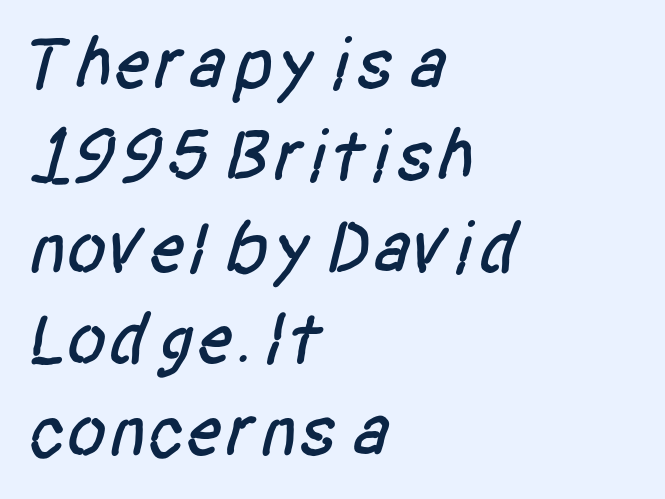
Q: Is the typeface a serif or a sans-serif typeface? A: Sans-serif.
Q: Is the text underlined? A: No.
Q: How is the paragraph aligned? A: Left-aligned.
Q: Is the spacing between letters normal or unusually wide? A: Normal.
Q: Width (condensed, normal, or wide)? A: Condensed.
Q: Stroke contrast? A: Low.
Q: x-height? A: Large.
Q: Monospaced? A: No.
